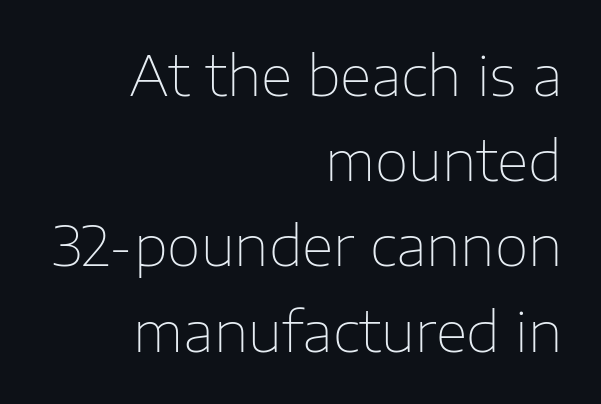
The image shows 55 px thin sans-serif type, upright; set right-aligned, normal line spacing (1.55x), normal letter spacing, not underlined; low stroke contrast and a medium x-height.
